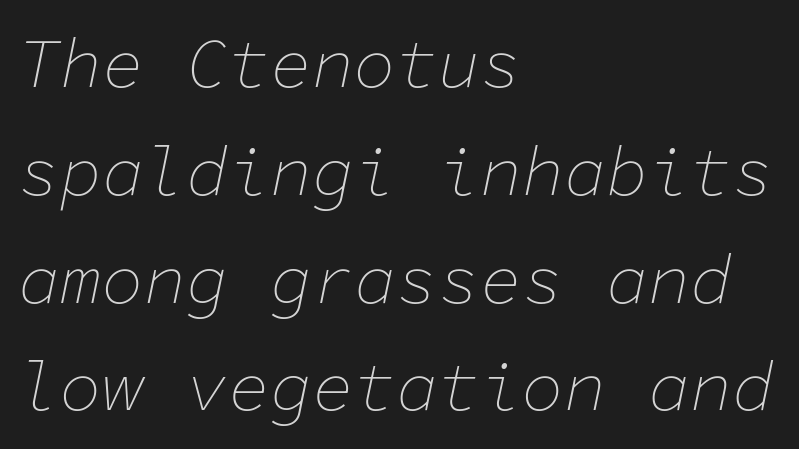
Q: Is the text bold? A: No.
Q: Is the text italic (slanted)? A: Yes, it leans right by about 11 degrees.
Q: Is the text underlined? A: No.
Q: How is the paragraph aligned? A: Left-aligned.
Q: Is the spacing between letters normal or unusually wide? A: Normal.
Q: Is the spacing between lines tight, normal or loose? A: Normal.
Q: Width (condensed, normal, or wide)? A: Normal.
Q: Stroke contrast? A: Low.
Q: x-height? A: Medium.
Q: Monospaced? A: Yes.
